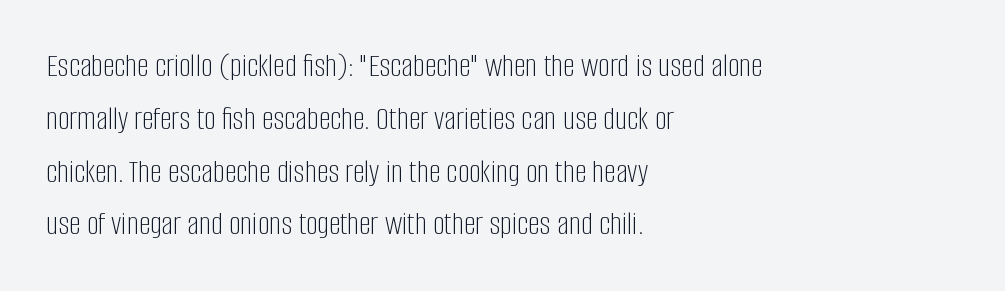
The image shows 33 px light, condensed sans-serif type, upright; set left-aligned, normal line spacing (1.6x), normal letter spacing, not underlined; low stroke contrast and a large x-height.
